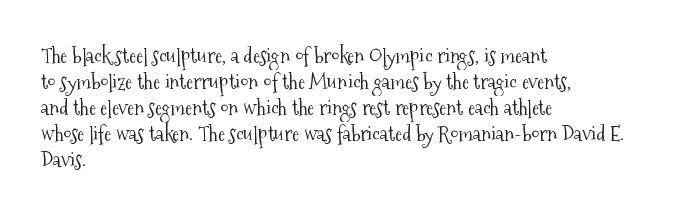
The image shows 21 px text type, upright; set left-aligned, line spacing 1.24x, normal letter spacing, not underlined.
